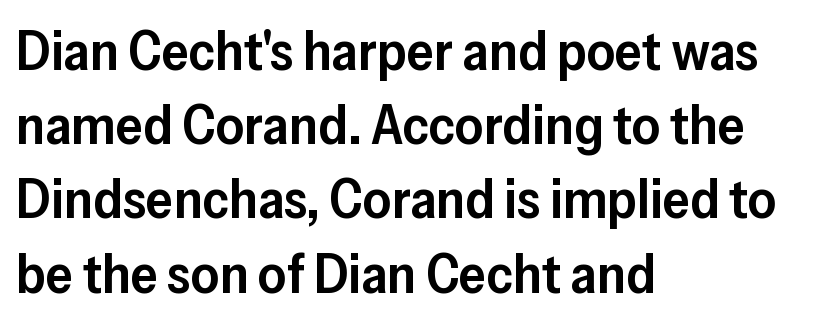
The image shows 55 px semibold sans-serif type, upright; set left-aligned, normal line spacing (1.35x), normal letter spacing, not underlined; low stroke contrast and a medium x-height.
